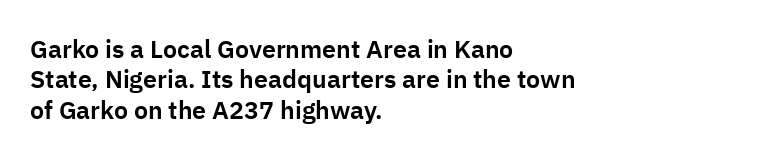
Q: Is the text italic (slanted)? A: No, it is upright.
Q: Is the text underlined? A: No.
Q: How is the paragraph aligned? A: Left-aligned.
Q: Is the spacing between letters normal or unusually wide? A: Normal.
